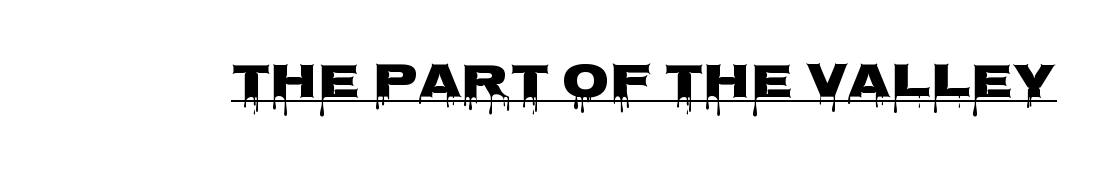
This rendering features underlined lettering. Varying glyph widths throughout — classic text-font behaviour. The lettering holds an erect, upright posture throughout. The rendering shows plain stroke endings on the letterforms — a sans-serif design.
